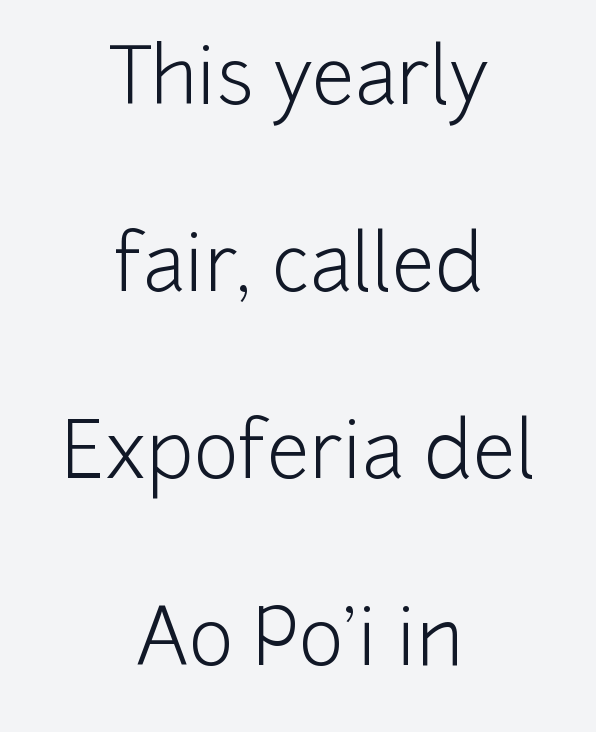
{"serif": "no", "italic": "no", "bold": "no", "weight": "light", "width": "normal", "stroke_contrast": "low", "x_height": "medium", "monospaced": "no", "underline": "no", "align": "center", "line_spacing": "loose", "line_spacing_ratio": 2.43, "letter_spacing": "normal", "letter_spacing_em": 0.0, "glyph_px": 77}
